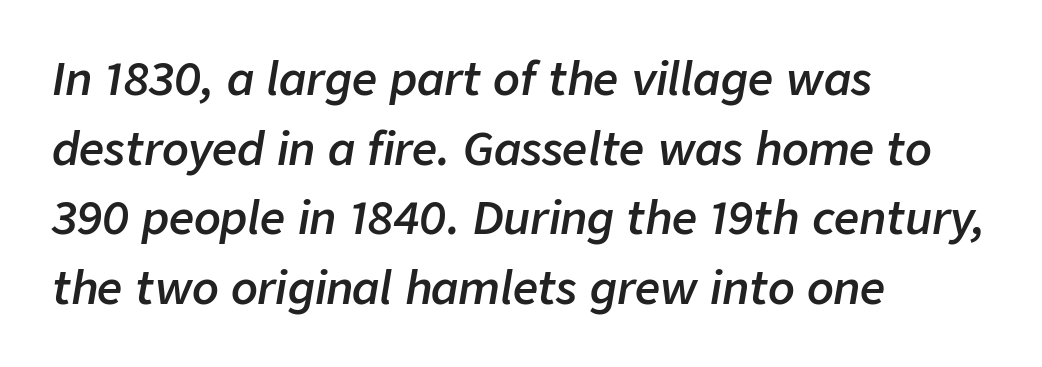
{"italic": "yes", "lean": "right", "slant_degrees": 9, "bold": "semi", "weight": "semibold", "width": "normal", "stroke_contrast": "low", "x_height": "medium", "monospaced": "no", "underline": "no", "align": "left", "line_spacing": "normal", "line_spacing_ratio": 1.58, "letter_spacing": "normal", "letter_spacing_em": 0.0, "glyph_px": 44}
